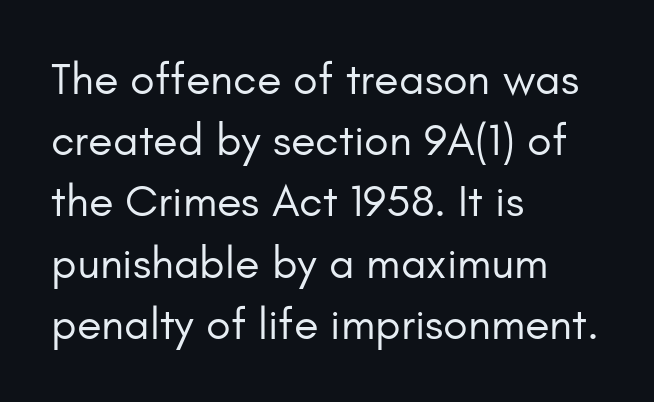
No word sits above an underline. These lines are rendered in a variable-pitch font. Tall strokes in this sample are plumb rather than angled. Regarding leading, the lines here are spaced in the standard way.
